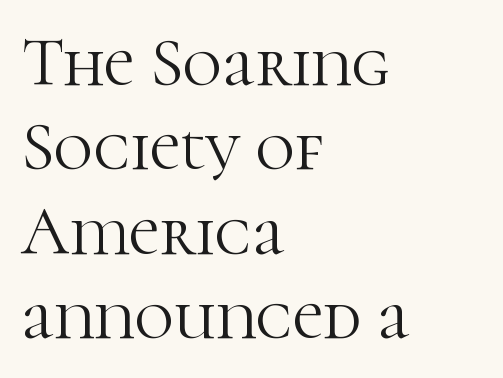
{"serif": "yes", "italic": "no", "bold": "no", "weight": "light", "width": "normal", "stroke_contrast": "high", "x_height": "medium", "monospaced": "no", "underline": "no", "align": "left", "line_spacing_ratio": 1.24, "letter_spacing": "normal", "letter_spacing_em": 0.0, "glyph_px": 68}
